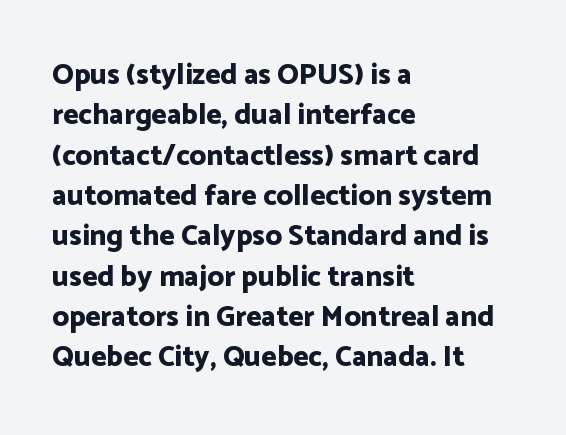
Q: Is the text bold? A: Yes.
Q: Is the text italic (slanted)? A: No, it is upright.
Q: Is the typeface a serif or a sans-serif typeface? A: Sans-serif.
Q: Is the text underlined? A: No.
Q: How is the paragraph aligned? A: Left-aligned.
Q: Is the spacing between letters normal or unusually wide? A: Normal.
Q: Is the spacing between lines tight, normal or loose? A: Normal.
Q: Width (condensed, normal, or wide)? A: Normal.
Q: Stroke contrast? A: Low.
Q: x-height? A: Medium.
Q: Monospaced? A: No.
